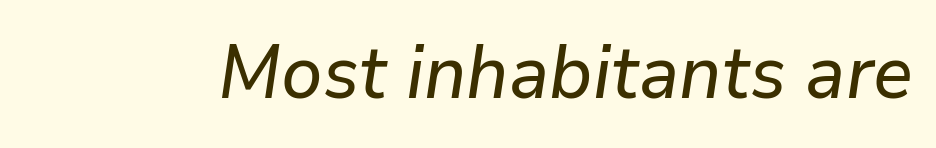
Spacing verdict: proportional, widths tailored to each character. Rule under the text: the space is simply empty. The face used here has a pronounced slope to its letters. The passage shown has conventional tracking throughout.
